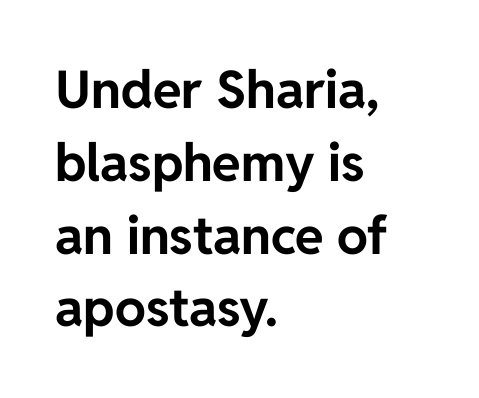
All the whitespace from short lines collects on the right. A typesetter would call this proportional, since set widths differ per character. Is there much room between lines? A standard amount, neither cramped nor airy. Compared with typical body copy, the letter spacing here is the same. Every stem runs plumb, perpendicular to the baseline. These lines carry a lot of weight — the face is fully bold.
